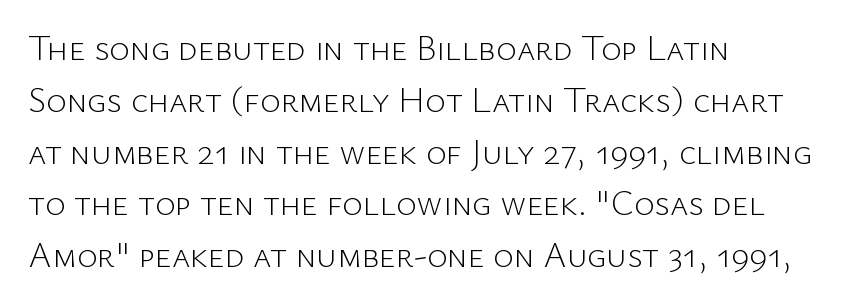
The image shows 35 px light sans-serif type, upright; set left-aligned, normal line spacing (1.48x), normal letter spacing, not underlined; low stroke contrast and a medium x-height.
